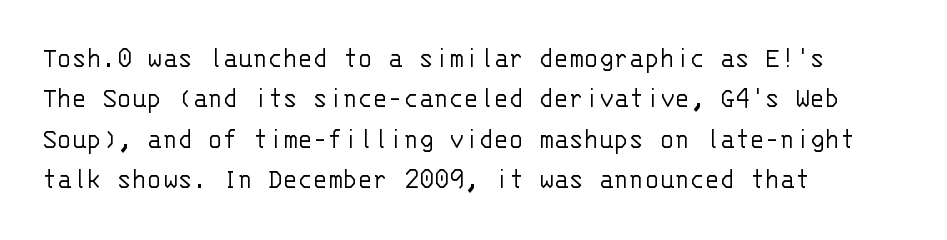
These lines are set flush left with a ragged right edge. The glyphs in this specimen are sans serif. Lines of text with bare space underneath. Does extra space separate the letters? No, they use regular spacing.
